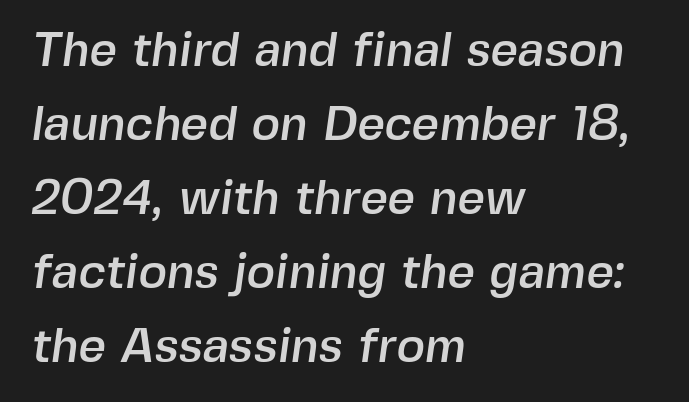
Q: Is the typeface a serif or a sans-serif typeface? A: Sans-serif.
Q: Is the text underlined? A: No.
Q: How is the paragraph aligned? A: Left-aligned.
Q: Is the spacing between letters normal or unusually wide? A: Normal.
Q: Is the spacing between lines tight, normal or loose? A: Normal.
Q: Width (condensed, normal, or wide)? A: Normal.
Q: x-height? A: Medium.
Q: Monospaced? A: No.
